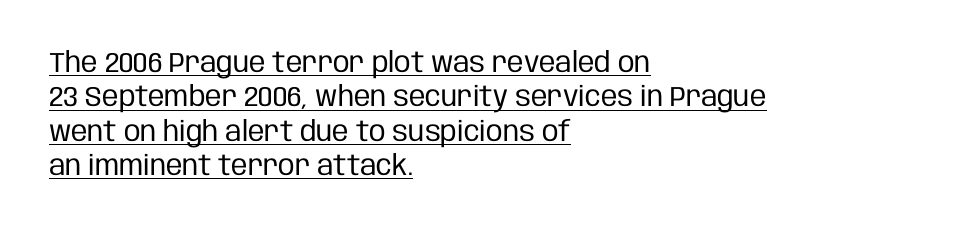
{"serif": "no", "italic": "no", "bold": "no", "weight": "regular", "width": "condensed", "stroke_contrast": "low", "x_height": "large", "monospaced": "no", "underline": "yes", "align": "left", "line_spacing_ratio": 1.23, "letter_spacing": "normal", "letter_spacing_em": 0.0, "glyph_px": 28}
